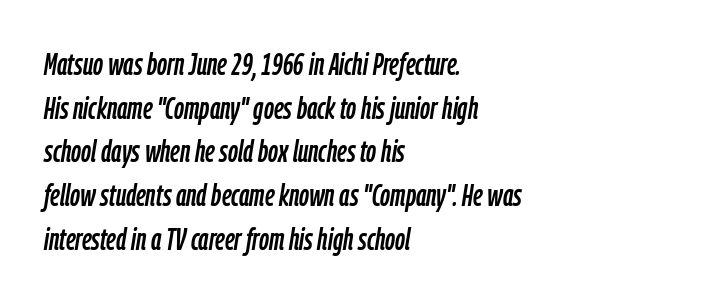
{"italic": "yes", "lean": "right", "slant_degrees": 9, "width": "condensed", "stroke_contrast": "low", "x_height": "medium", "monospaced": "no", "underline": "no", "align": "left", "line_spacing": "normal", "line_spacing_ratio": 1.41, "letter_spacing": "normal", "letter_spacing_em": 0.0, "glyph_px": 31}
